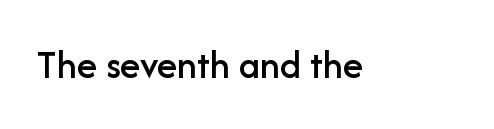
{"serif": "no", "italic": "no", "width": "normal", "stroke_contrast": "low", "x_height": "medium", "monospaced": "no", "underline": "no", "letter_spacing": "normal", "letter_spacing_em": 0.0, "glyph_px": 41}
